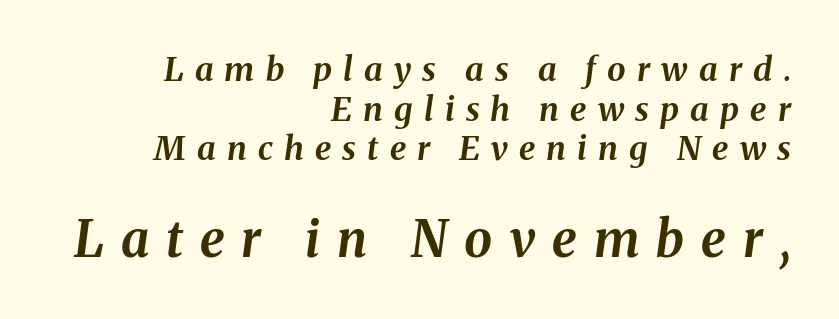
If you drew a line through each stem, it would be angled. Descenders hang freely into open space. These lines are rendered in a variable-pitch font. How are the letters spaced? Widely, with obvious added tracking.
